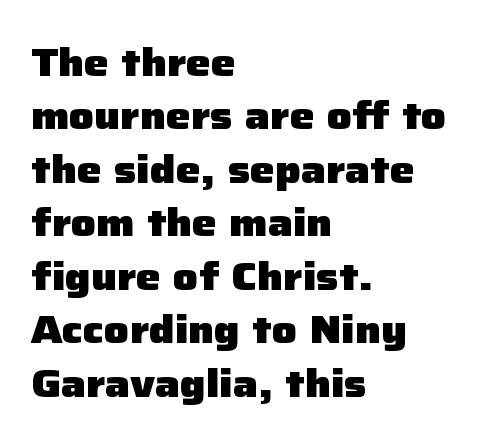
Q: Is the text bold? A: Yes.
Q: Is the text italic (slanted)? A: No, it is upright.
Q: Is the typeface a serif or a sans-serif typeface? A: Sans-serif.
Q: Is the text underlined? A: No.
Q: How is the paragraph aligned? A: Left-aligned.
Q: Is the spacing between letters normal or unusually wide? A: Normal.
Q: Is the spacing between lines tight, normal or loose? A: Normal.
Q: Width (condensed, normal, or wide)? A: Normal.
Q: Stroke contrast? A: Low.
Q: x-height? A: Medium.
Q: Monospaced? A: No.
